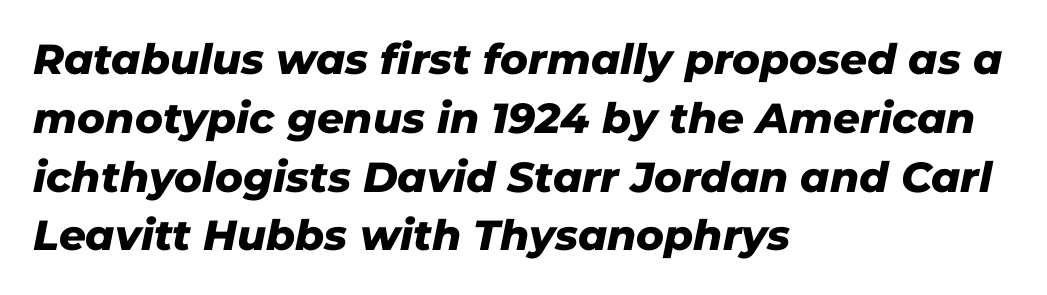
Q: Is the text bold? A: Yes.
Q: Is the text italic (slanted)? A: Yes, it leans right by about 11 degrees.
Q: Is the text underlined? A: No.
Q: How is the paragraph aligned? A: Left-aligned.
Q: Is the spacing between letters normal or unusually wide? A: Normal.
Q: Is the spacing between lines tight, normal or loose? A: Normal.
Q: Width (condensed, normal, or wide)? A: Normal.
Q: Stroke contrast? A: Low.
Q: x-height? A: Medium.
Q: Monospaced? A: No.
